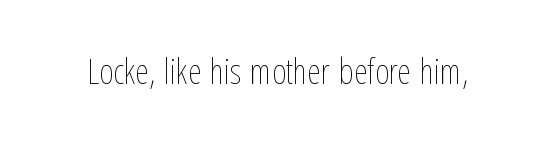
Heaviness? Minimal to ordinary, like unemphasized prose. The baseline area is clear. The rendering uses natural spacing where letterforms have individual widths. Default kerning and tracking; the words read as compact shapes. A roman cut, with each character standing at attention.
